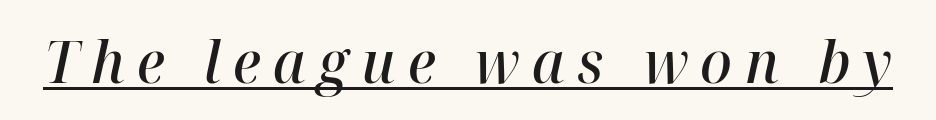
The image shows 59 px semibold type, italic (leaning right); set unusually wide letter spacing (+0.21 em), underlined; high stroke contrast and a medium x-height.
